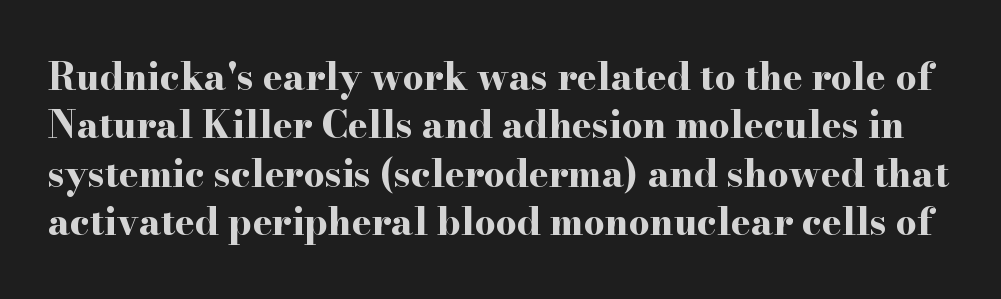
{"serif": "yes", "italic": "no", "bold": "yes", "weight": "bold", "width": "wide", "stroke_contrast": "high", "x_height": "small", "monospaced": "no", "underline": "no", "line_spacing": "normal", "line_spacing_ratio": 1.31, "letter_spacing": "normal", "letter_spacing_em": 0.0, "glyph_px": 37}
